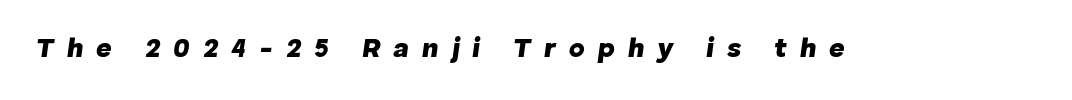
{"italic": "yes", "lean": "right", "slant_degrees": 8, "bold": "yes", "underline": "no", "letter_spacing": "wide", "letter_spacing_em": 0.48, "glyph_px": 27}
